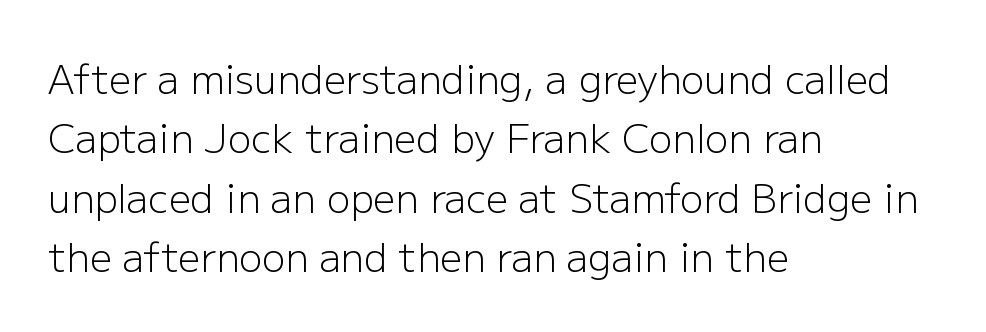
The image shows 39 px light sans-serif type, upright; set left-aligned, normal line spacing (1.52x), normal letter spacing, not underlined; low stroke contrast and a medium x-height.
